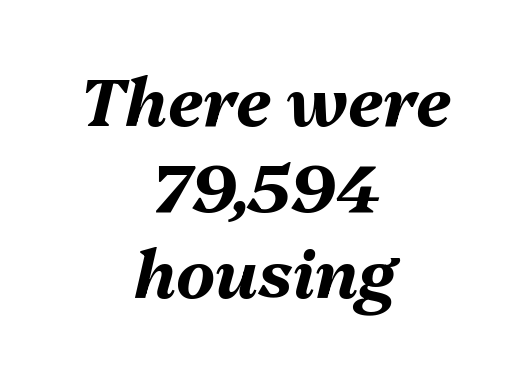
One-word summary of the alignment: center. Regarding leading, the lines here are spaced in the standard way. The characters look thick and weighty, a clear bold. Every character sits at an angle, as italics do. Think of a printed novel: that variable character pitch is what you see here.
